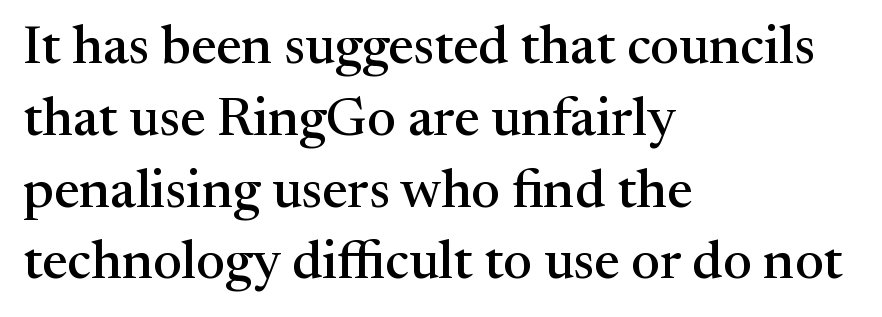
Caption: standard tracking, unaltered. Look at the bottom of the vertical strokes: they flare into serifs here. Reading down the column, the eye jumps a familiar distance to each next line. This rendering uses left alignment, leaving the right contour irregular. Plain, unruled lines of type.
